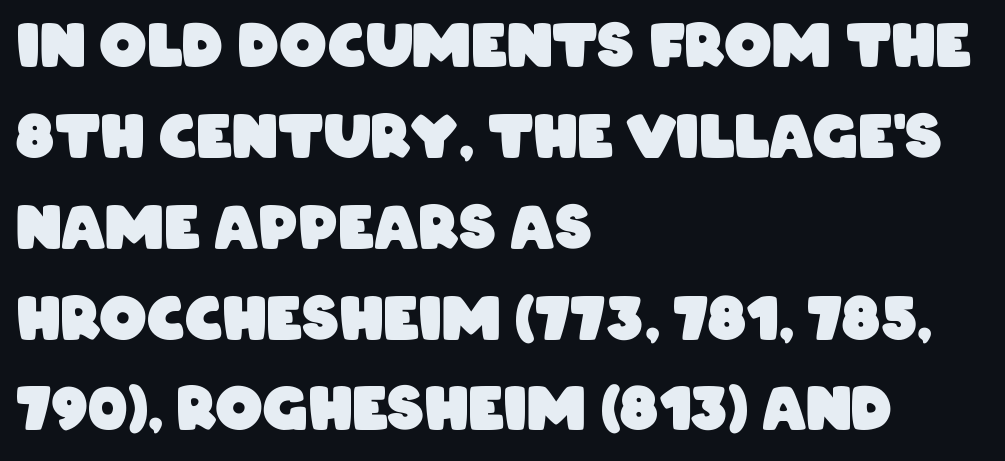
Q: Is the text bold? A: Yes.
Q: Is the typeface a serif or a sans-serif typeface? A: Sans-serif.
Q: Is the text underlined? A: No.
Q: How is the paragraph aligned? A: Left-aligned.
Q: Is the spacing between letters normal or unusually wide? A: Normal.
Q: Is the spacing between lines tight, normal or loose? A: Normal.
Q: Width (condensed, normal, or wide)? A: Condensed.
Q: Stroke contrast? A: Low.
Q: x-height? A: Large.
Q: Monospaced? A: No.
